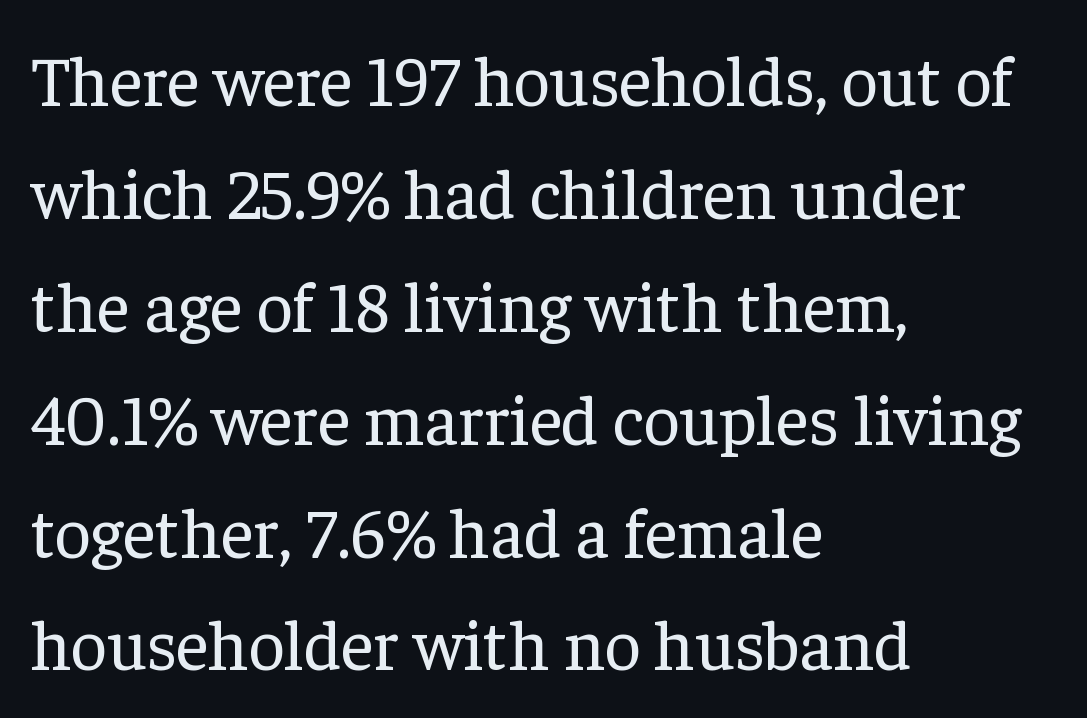
{"serif": "yes", "italic": "no", "bold": "no", "weight": "regular", "width": "normal", "stroke_contrast": "low", "x_height": "medium", "monospaced": "no", "underline": "no", "align": "left", "line_spacing": "normal", "line_spacing_ratio": 1.59, "letter_spacing": "normal", "letter_spacing_em": 0.0, "glyph_px": 71}
